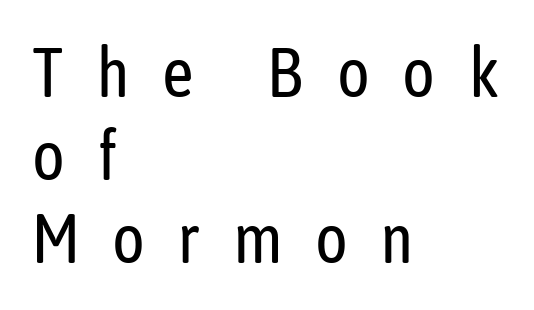
This rendering features lettering with no underline. There is plenty of visible air inserted between adjacent glyphs. The weight would be labelled regular, book, light, or lighter still. Note the varied advance widths — an 'i' is clearly narrower than an 'm'.
